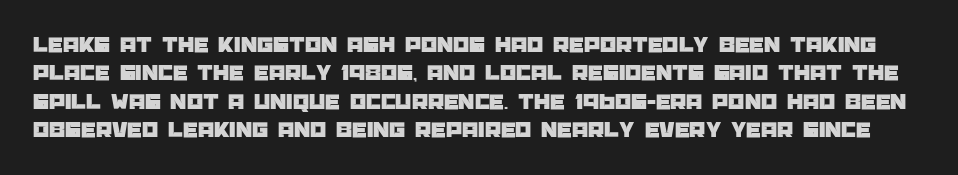
{"italic": "no", "underline": "no", "line_spacing_ratio": 1.23, "letter_spacing": "normal", "letter_spacing_em": 0.0, "glyph_px": 23}
